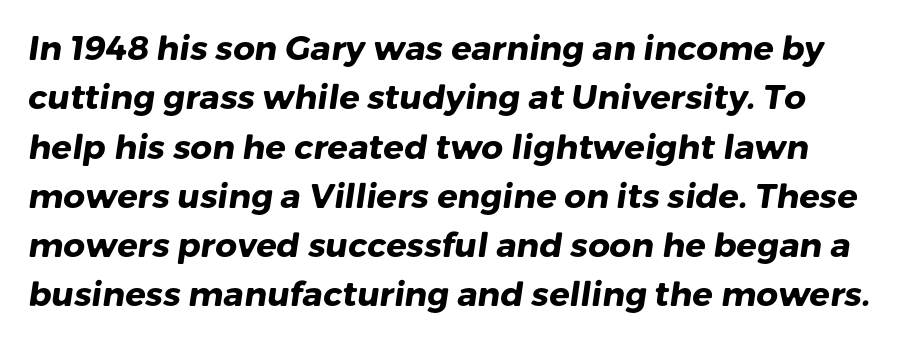
Q: Is the text bold? A: Yes.
Q: Is the typeface a serif or a sans-serif typeface? A: Sans-serif.
Q: Is the text underlined? A: No.
Q: Is the spacing between letters normal or unusually wide? A: Normal.
Q: Is the spacing between lines tight, normal or loose? A: Normal.
Q: Width (condensed, normal, or wide)? A: Normal.
Q: Stroke contrast? A: Low.
Q: x-height? A: Medium.
Q: Monospaced? A: No.
